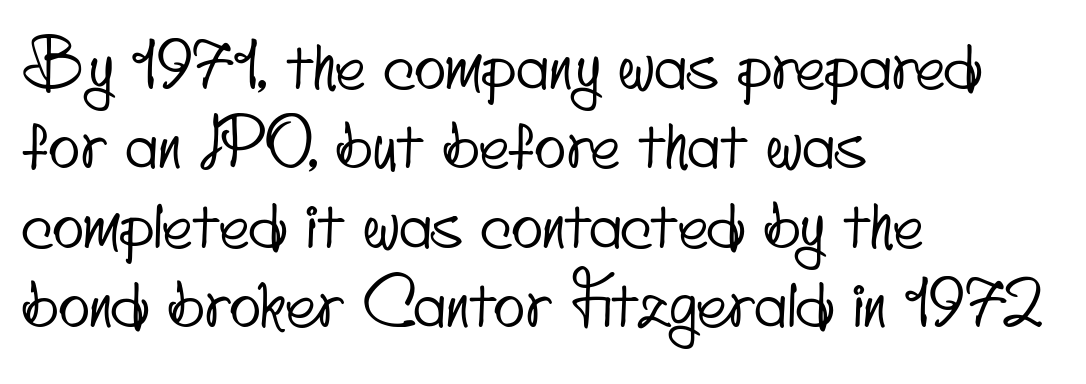
{"serif": "no", "width": "condensed", "stroke_contrast": "low", "x_height": "small", "monospaced": "no", "underline": "no", "align": "left", "line_spacing_ratio": 1.22, "letter_spacing": "normal", "letter_spacing_em": 0.0, "glyph_px": 65}
